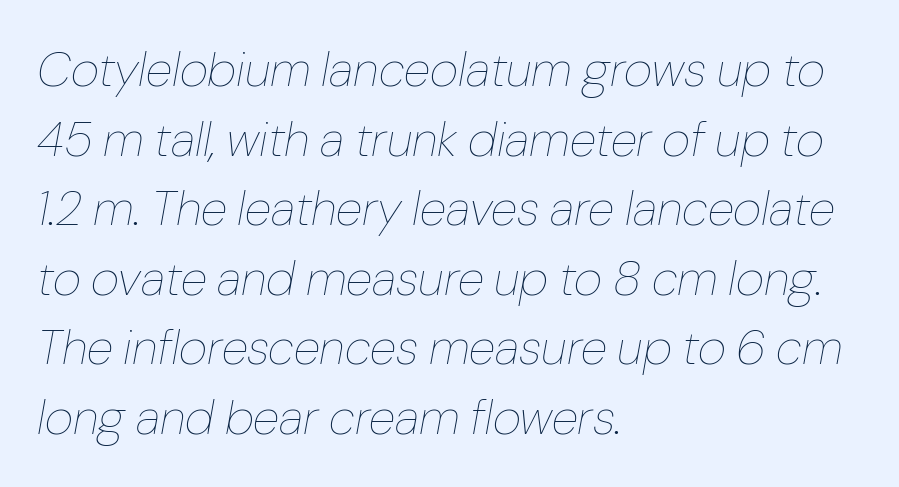
Nothing heavy about these letters — not bold at all. The rows are spaced the way most documents space them. Think of a printed novel: that variable character pitch is what you see here. Leftover space on each line is placed entirely after the last word. The gap between lines stays unmarked. In terms of posture, this sample is oblique.
